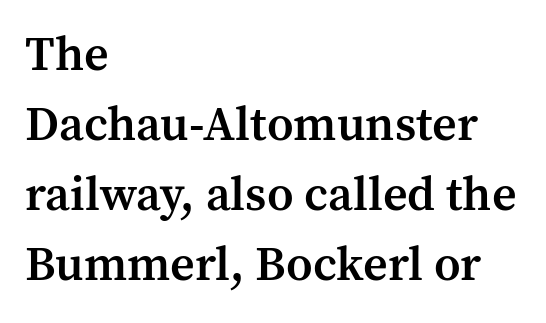
The image shows 48 px semibold serif type, upright; set left-aligned, normal line spacing (1.46x), normal letter spacing, not underlined; medium stroke contrast and a medium x-height.
